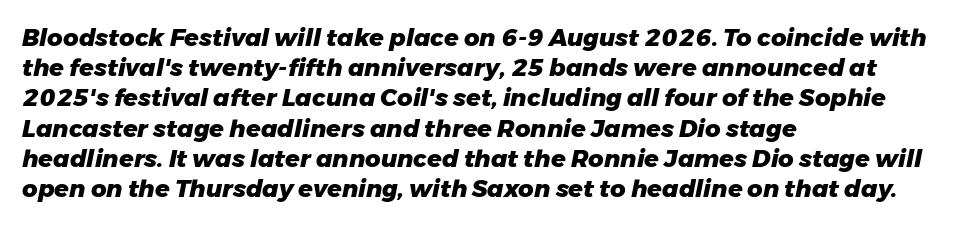
The image shows 24 px bold type, italic (leaning right); set left-aligned, normal line spacing (1.26x), normal letter spacing, not underlined.
